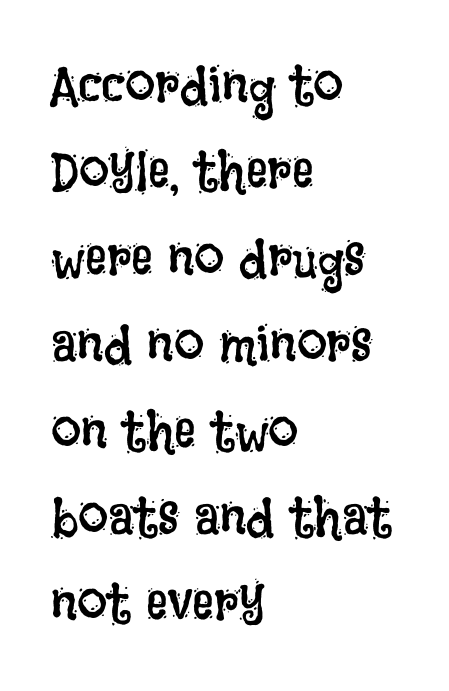
{"italic": "no", "bold": "no", "weight": "regular", "width": "condensed", "stroke_contrast": "low", "x_height": "large", "monospaced": "no", "underline": "no", "align": "left", "line_spacing": "normal", "line_spacing_ratio": 1.6, "letter_spacing": "normal", "letter_spacing_em": 0.0, "glyph_px": 54}
